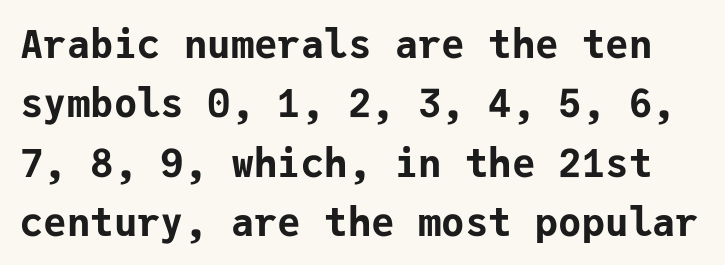
The image shows 39 px bold sans-serif type, upright, monospaced; set normal line spacing (1.52x), normal letter spacing, not underlined; low stroke contrast and a medium x-height.
